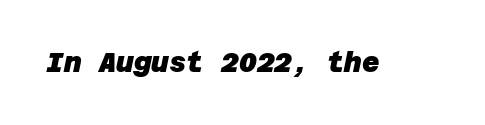
Q: Is the text bold? A: Yes.
Q: Is the text underlined? A: No.
Q: Is the spacing between letters normal or unusually wide? A: Normal.
